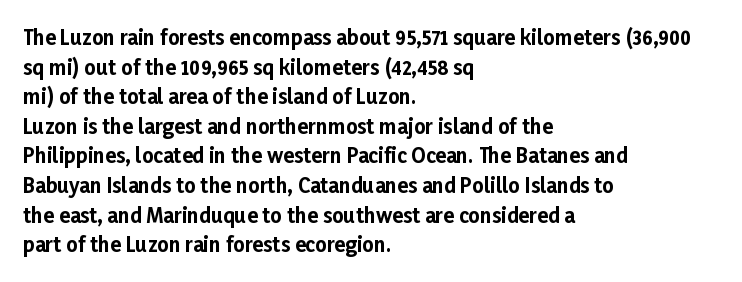
The rendering uses a bold face; every stroke is thick and dark. Compared with a centered layout, this one pins lines to the left instead. Underline: absent. In terms of letterspacing, this is plain default setting. Italic: no, the glyphs are upright roman. How would I describe the line gaps? Plain and ordinary.
